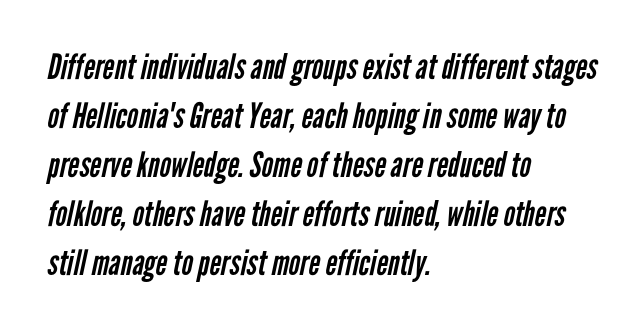
Q: Is the text bold? A: No.
Q: Is the typeface a serif or a sans-serif typeface? A: Sans-serif.
Q: Is the text underlined? A: No.
Q: How is the paragraph aligned? A: Left-aligned.
Q: Is the spacing between letters normal or unusually wide? A: Normal.
Q: Is the spacing between lines tight, normal or loose? A: Normal.
Q: Width (condensed, normal, or wide)? A: Condensed.
Q: Stroke contrast? A: Low.
Q: x-height? A: Medium.
Q: Monospaced? A: No.
